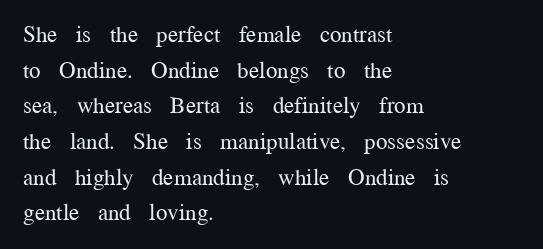
The image shows 23 px text type, upright; set left-aligned, normal line spacing (1.55x), normal letter spacing, not underlined.
